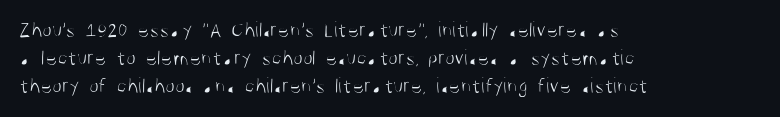
The image shows 22 px text type, upright; set left-aligned, normal line spacing (1.27x), normal letter spacing, not underlined.
